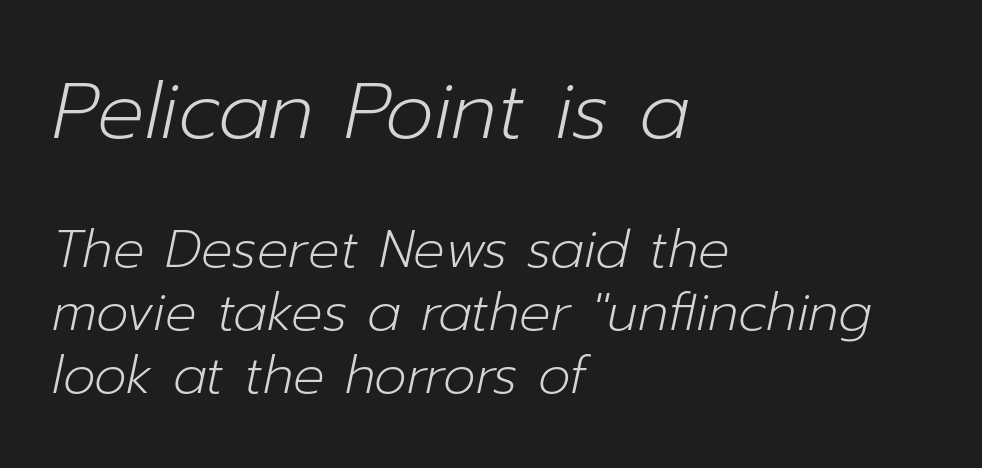
A classic flush-left, rag-right setting is used for this passage. Does the lettering tilt? It does — this is italic. The rendering shrinks the type as you move from the upper chunk to the lower. The letters advance in unequal steps, a hallmark of proportional type. Decoration check: the copy has no underline. Observe the ordinary spacing: letters are neighbours, not strangers.
